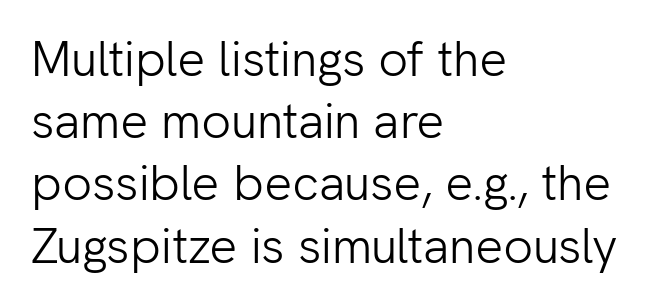
Proportional: the letters do not fall into vertical columns. Each line starts at the same left margin while the right side varies. Rendered with straight, roman letterforms. The typesetting does not lean heavy: it is not bold.
